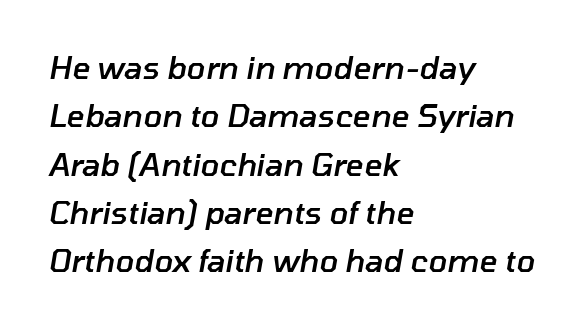
The image shows 31 px semibold type, italic (leaning right); set left-aligned, normal line spacing (1.56x), normal letter spacing, not underlined; low stroke contrast and a medium x-height.
